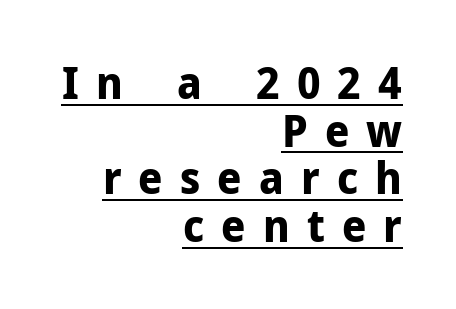
{"serif": "no", "italic": "no", "bold": "yes", "weight": "bold", "width": "normal", "stroke_contrast": "low", "x_height": "medium", "monospaced": "no", "underline": "yes", "align": "right", "line_spacing": "tight", "line_spacing_ratio": 1.08, "letter_spacing": "wide", "letter_spacing_em": 0.39, "glyph_px": 44}
